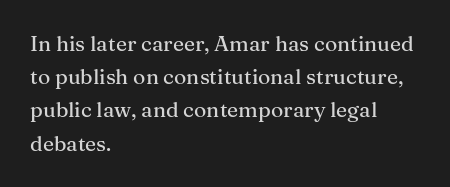
{"italic": "no", "underline": "no", "align": "left", "line_spacing": "normal", "line_spacing_ratio": 1.58, "letter_spacing": "normal", "letter_spacing_em": 0.0, "glyph_px": 21}
